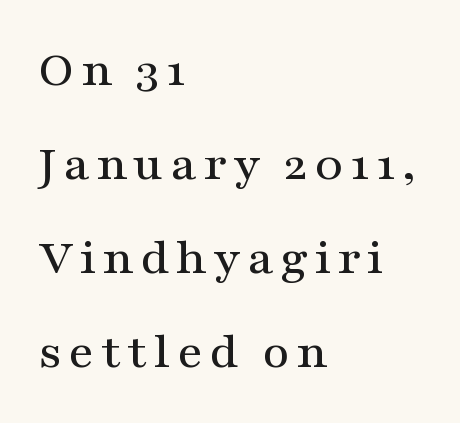
The passage is arranged the way most books set body copy — flush left. The letters stand straight up with perfectly vertical stems. Check under the words: just untouched page. The face used here is proportionally spaced, like ordinary book or web type. What kind of face is this? One with serifs.
